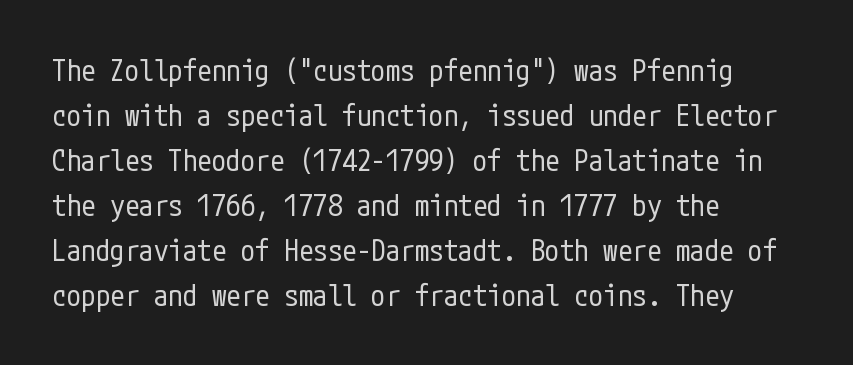
Q: Is the text bold? A: No.
Q: Is the text italic (slanted)? A: No, it is upright.
Q: Is the typeface a serif or a sans-serif typeface? A: Sans-serif.
Q: Is the text underlined? A: No.
Q: How is the paragraph aligned? A: Left-aligned.
Q: Is the spacing between letters normal or unusually wide? A: Normal.
Q: Is the spacing between lines tight, normal or loose? A: Normal.
Q: Width (condensed, normal, or wide)? A: Condensed.
Q: Stroke contrast? A: Low.
Q: x-height? A: Medium.
